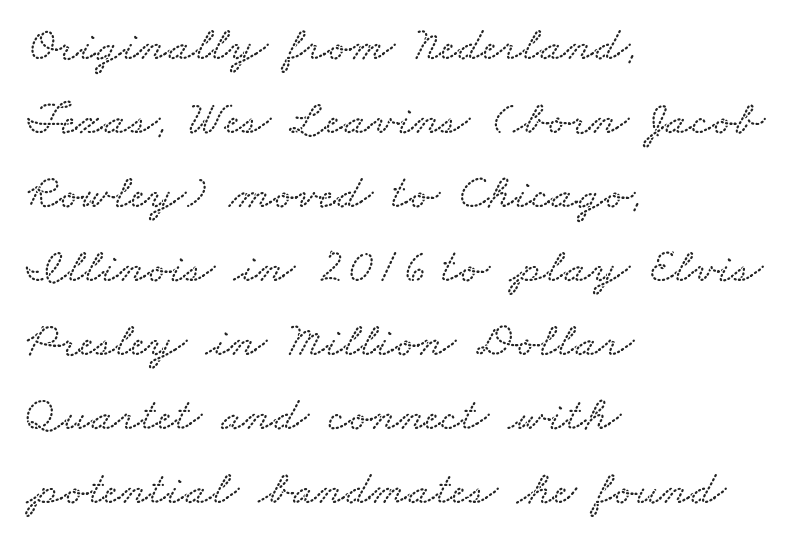
The space beneath each line is pristine and unruled. Is the block centered? No — it sits flush against the left margin. The vertical gap from one line to the next is medium. Words appear dense and cohesive because spacing is normal. Proportional: the letters do not fall into vertical columns.
